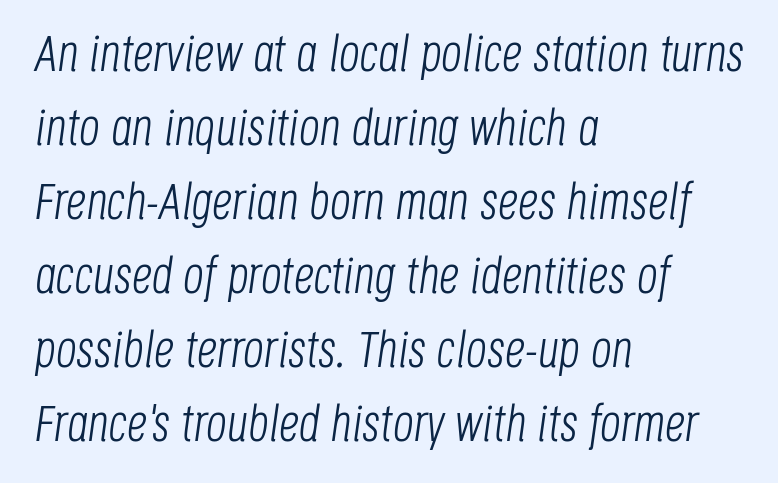
{"italic": "yes", "lean": "right", "slant_degrees": 8, "bold": "no", "weight": "light", "width": "condensed", "stroke_contrast": "low", "x_height": "large", "monospaced": "no", "underline": "no", "align": "left", "line_spacing": "normal", "line_spacing_ratio": 1.45, "letter_spacing": "normal", "letter_spacing_em": 0.0, "glyph_px": 51}
